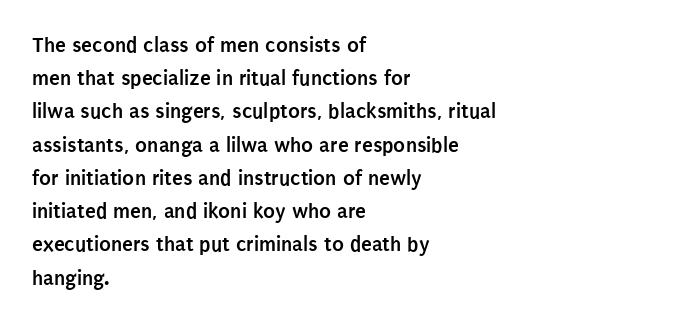
{"italic": "no", "bold": "yes", "underline": "no", "align": "left", "line_spacing": "normal", "line_spacing_ratio": 1.51, "letter_spacing": "normal", "letter_spacing_em": 0.0, "glyph_px": 22}
